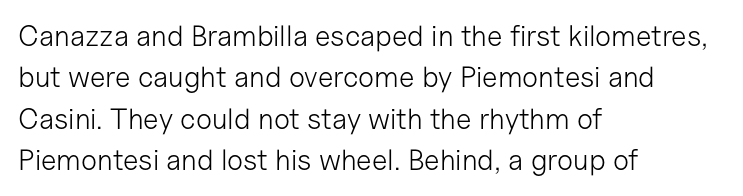
Q: Is the text bold? A: No.
Q: Is the text italic (slanted)? A: No, it is upright.
Q: Is the typeface a serif or a sans-serif typeface? A: Sans-serif.
Q: Is the text underlined? A: No.
Q: How is the paragraph aligned? A: Left-aligned.
Q: Is the spacing between letters normal or unusually wide? A: Normal.
Q: Is the spacing between lines tight, normal or loose? A: Normal.
Q: Width (condensed, normal, or wide)? A: Normal.
Q: Stroke contrast? A: Low.
Q: x-height? A: Medium.
Q: Monospaced? A: No.
